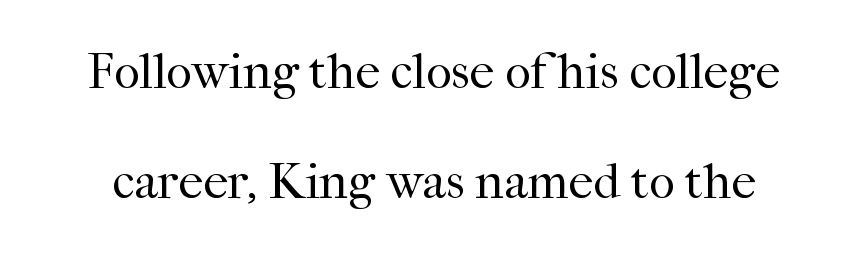
Think of a printed novel: that variable character pitch is what you see here. Nothing unusual about the tracking: characters are spaced as the font intends. These lines stand farther apart than default settings would place them. Stem width sits at or under what a default text font uses.
